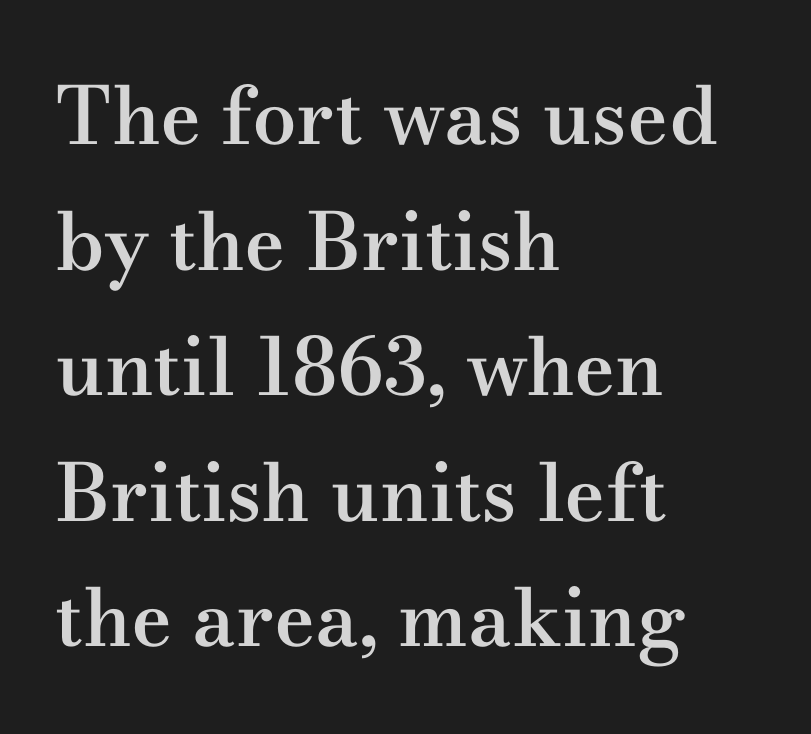
{"serif": "yes", "italic": "no", "bold": "semi", "weight": "semibold", "width": "wide", "stroke_contrast": "medium", "x_height": "small", "monospaced": "no", "underline": "no", "align": "left", "line_spacing": "normal", "line_spacing_ratio": 1.59, "letter_spacing": "normal", "letter_spacing_em": 0.0, "glyph_px": 79}
